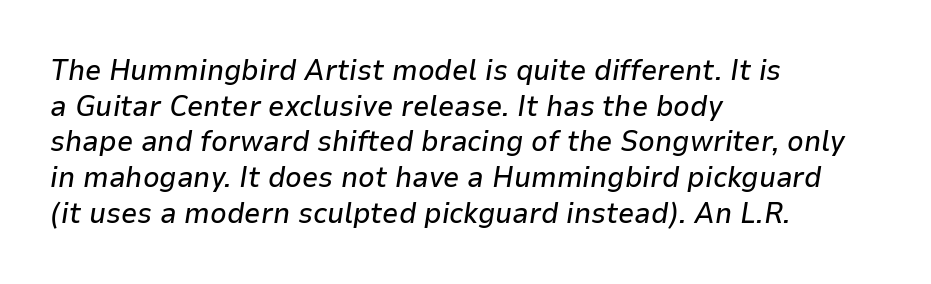
The face used here is proportionally spaced, like ordinary book or web type. Look at the tracking — it's just the regular setting, nothing added. Notice how the stems are inclined rather than vertical — that's the hallmark of italics. In CSS terms this would be text-align: left.
